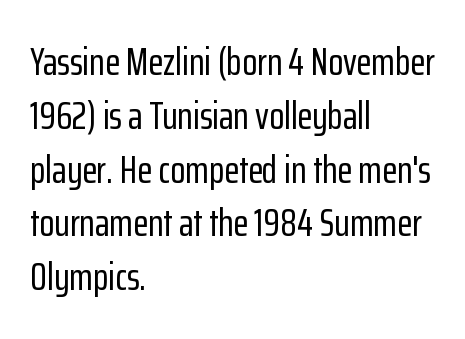
{"serif": "no", "italic": "no", "width": "condensed", "stroke_contrast": "low", "x_height": "medium", "monospaced": "no", "underline": "no", "align": "left", "line_spacing": "normal", "line_spacing_ratio": 1.38, "letter_spacing": "normal", "letter_spacing_em": 0.0, "glyph_px": 39}
